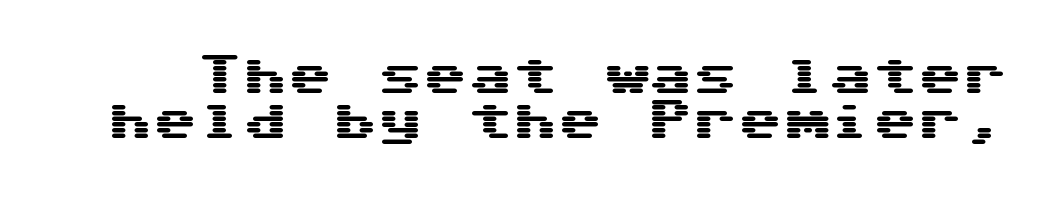
{"serif": "no", "italic": "no", "width": "wide", "stroke_contrast": "medium", "x_height": "medium", "underline": "no", "line_spacing": "tight", "line_spacing_ratio": 0.99, "letter_spacing": "normal", "letter_spacing_em": 0.0, "glyph_px": 45}
